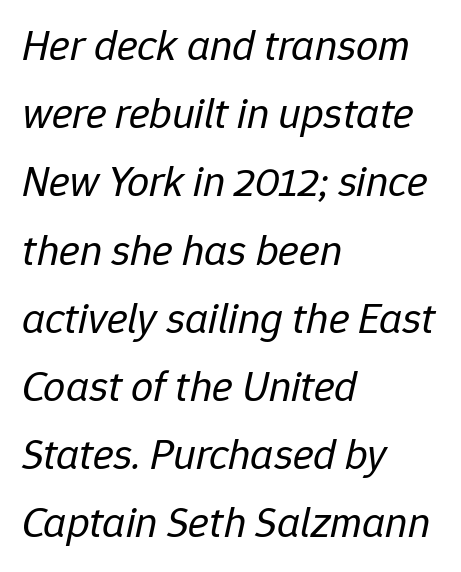
The image shows 44 px regular-weight type, italic (leaning right); set left-aligned, normal line spacing (1.55x), normal letter spacing, not underlined; low stroke contrast and a medium x-height.
